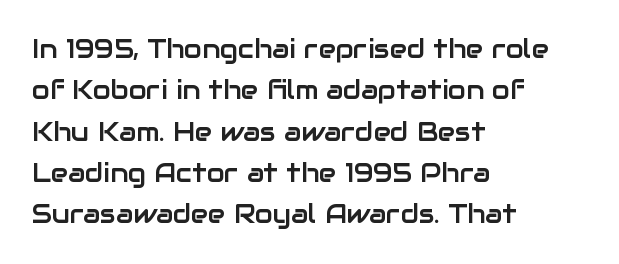
The image shows 26 px text type, upright; set left-aligned, normal line spacing (1.59x), normal letter spacing, not underlined.
